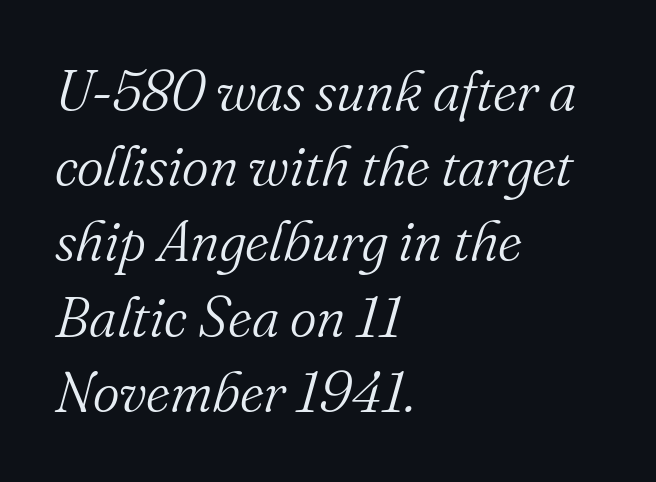
The image shows 57 px light serif type, italic (leaning right); set left-aligned, normal line spacing (1.32x), normal letter spacing, not underlined; medium stroke contrast and a small x-height.
